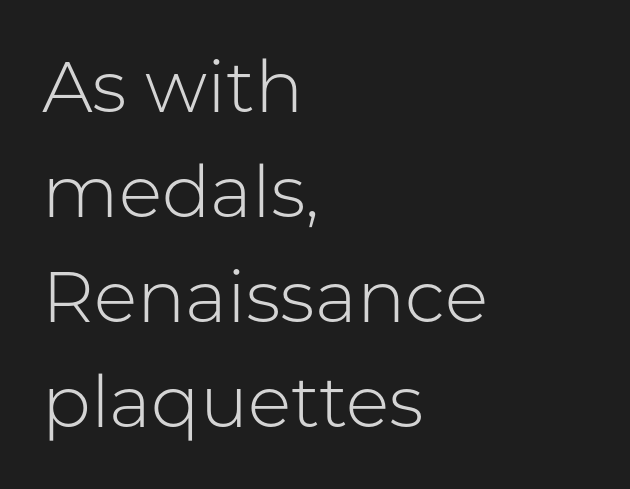
The image shows 72 px light sans-serif type, upright; set left-aligned, normal line spacing (1.46x), normal letter spacing, not underlined; low stroke contrast and a medium x-height.
